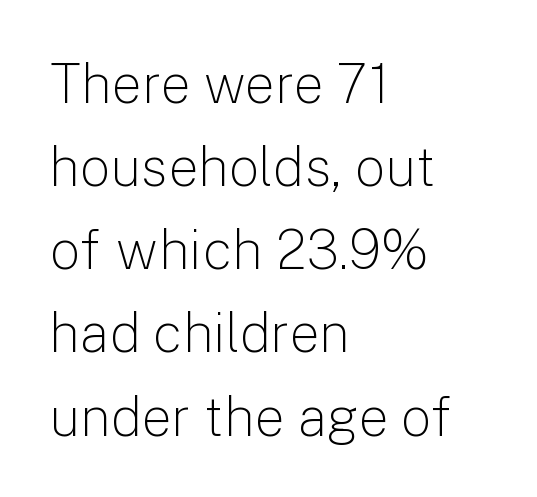
{"serif": "no", "italic": "no", "bold": "no", "weight": "light", "width": "normal", "stroke_contrast": "low", "x_height": "medium", "monospaced": "no", "underline": "no", "align": "left", "line_spacing": "normal", "line_spacing_ratio": 1.54, "letter_spacing": "normal", "letter_spacing_em": 0.0, "glyph_px": 54}
